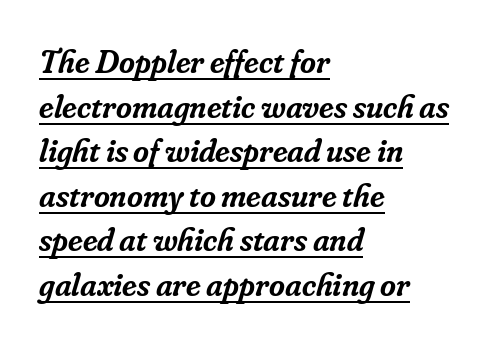
The image shows 34 px semibold serif type, italic (leaning right); set left-aligned, normal line spacing (1.31x), normal letter spacing, underlined; low stroke contrast and a small x-height.
